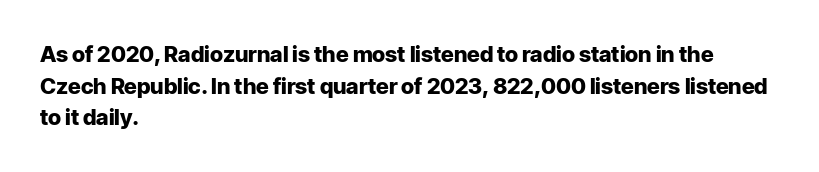
{"italic": "no", "bold": "yes", "underline": "no", "align": "left", "line_spacing": "normal", "line_spacing_ratio": 1.44, "letter_spacing": "normal", "letter_spacing_em": 0.0, "glyph_px": 22}
